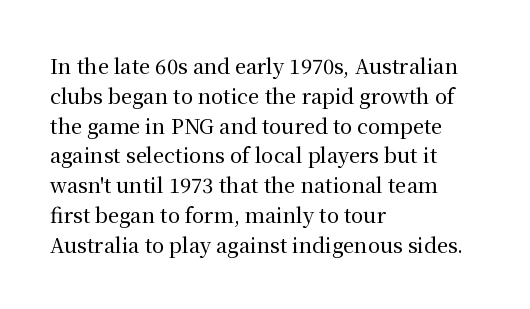
Q: Is the text italic (slanted)? A: No, it is upright.
Q: Is the text underlined? A: No.
Q: How is the paragraph aligned? A: Left-aligned.
Q: Is the spacing between letters normal or unusually wide? A: Normal.
Q: Is the spacing between lines tight, normal or loose? A: Normal.
